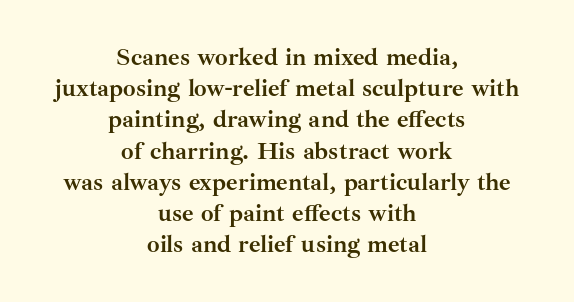
{"italic": "no", "bold": "yes", "underline": "no", "align": "center", "line_spacing": "normal", "line_spacing_ratio": 1.25, "letter_spacing": "normal", "letter_spacing_em": 0.0, "glyph_px": 25}
